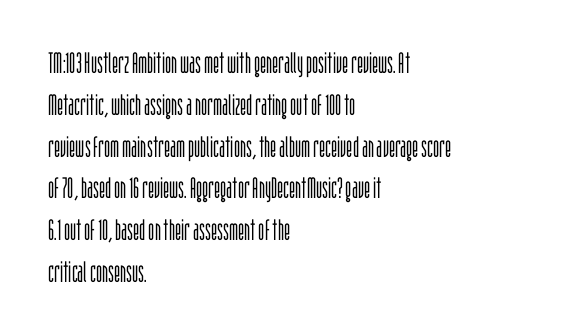
{"serif": "no", "italic": "no", "bold": "no", "weight": "light", "width": "condensed", "stroke_contrast": "low", "x_height": "large", "monospaced": "no", "underline": "no", "align": "left", "line_spacing": "normal", "line_spacing_ratio": 1.44, "letter_spacing": "normal", "letter_spacing_em": 0.0, "glyph_px": 29}
